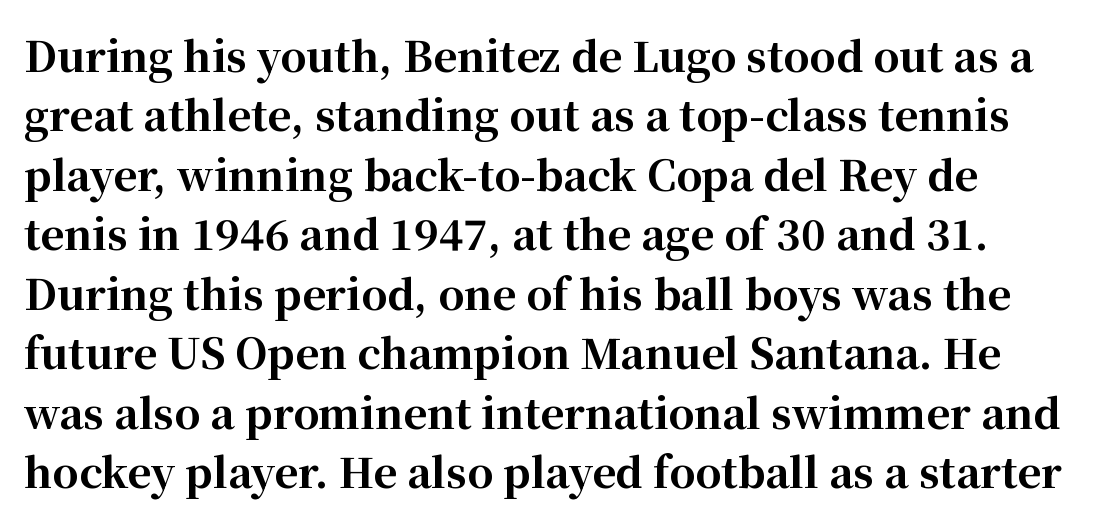
How would I describe the line gaps? Plain and ordinary. Heavy, bold letterforms. The letters advance in unequal steps, a hallmark of proportional type. Glyph-to-glyph distance matches everyday printed text.
